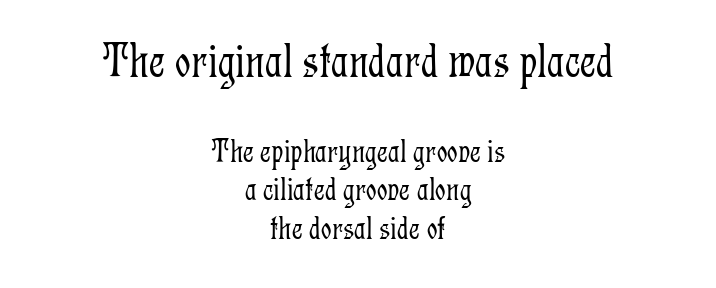
{"serif": "yes", "italic": "no", "bold": "no", "weight": "light", "width": "condensed", "stroke_contrast": "low", "x_height": "medium", "monospaced": "no", "underline": "no", "align": "center", "line_spacing_ratio": 1.17, "letter_spacing": "normal", "letter_spacing_em": 0.0, "larger_block": "first", "size_ratio": 1.48, "glyph_px": 49}
